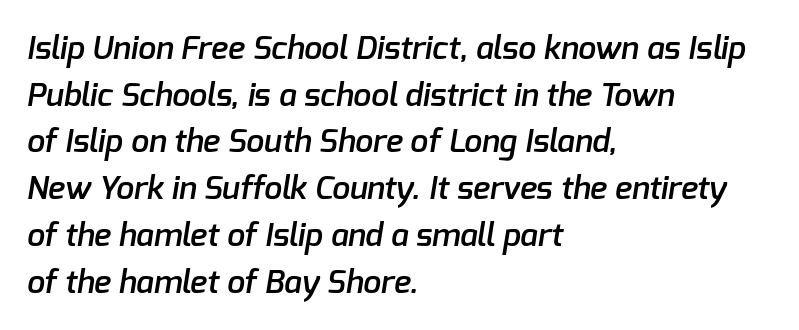
These lines are set flush left with a ragged right edge. The letters sit at their default tracking, neither squeezed nor spread. These lines are rendered in a variable-pitch font. Is there much room between lines? A standard amount, neither cramped nor airy.
